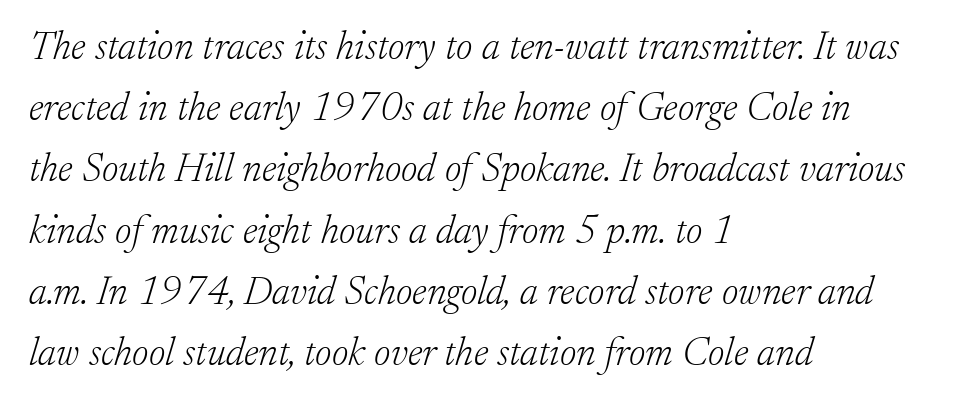
The image shows 40 px light serif type, italic (leaning right); set left-aligned, normal line spacing (1.53x), normal letter spacing, not underlined; low stroke contrast and a small x-height.
